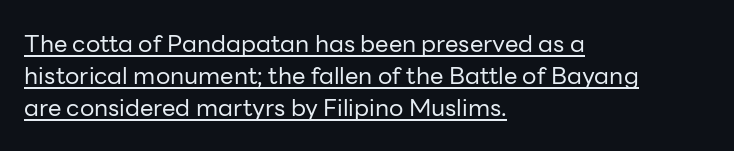
The typesetter has applied underlining to the passage shown. The type is set solid horizontally, with unmodified tracking. Whoever set this chose a conventional vertical rhythm. The strokes carry an ordinary text weight at most. Casual observation: everything's shoved over to the left.
